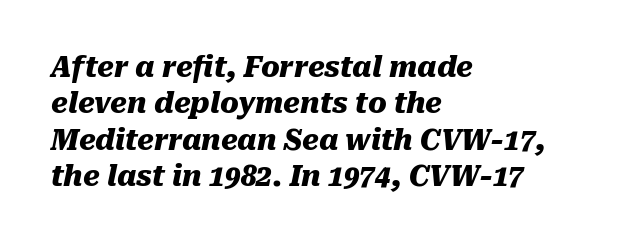
Q: Is the text bold? A: Yes.
Q: Is the text italic (slanted)? A: Yes, it leans right by about 10 degrees.
Q: Is the text underlined? A: No.
Q: How is the paragraph aligned? A: Left-aligned.
Q: Is the spacing between letters normal or unusually wide? A: Normal.
Q: Is the spacing between lines tight, normal or loose? A: Normal.
Q: Width (condensed, normal, or wide)? A: Normal.
Q: Stroke contrast? A: Medium.
Q: x-height? A: Medium.
Q: Monospaced? A: No.
